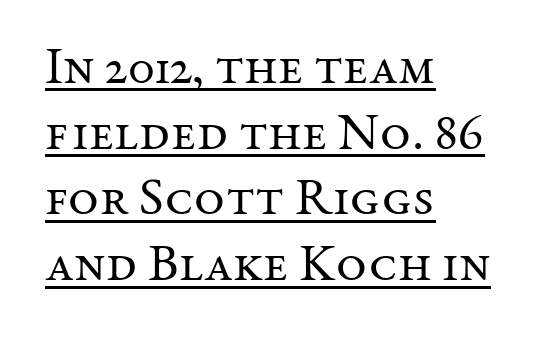
Q: Is the text bold? A: No.
Q: Is the text italic (slanted)? A: No, it is upright.
Q: Is the typeface a serif or a sans-serif typeface? A: Serif.
Q: Is the text underlined? A: Yes.
Q: How is the paragraph aligned? A: Left-aligned.
Q: Is the spacing between letters normal or unusually wide? A: Normal.
Q: Width (condensed, normal, or wide)? A: Normal.
Q: Stroke contrast? A: Medium.
Q: x-height? A: Medium.
Q: Monospaced? A: No.
